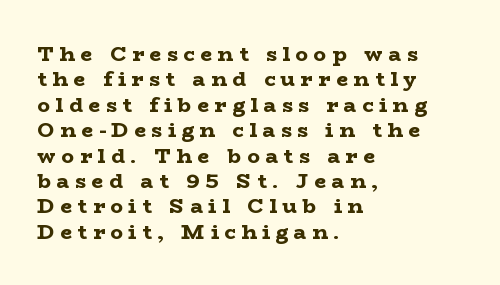
The image shows 21 px bold type, upright; set left-aligned, line spacing 1.21x, unusually wide letter spacing (+0.27 em), not underlined.
